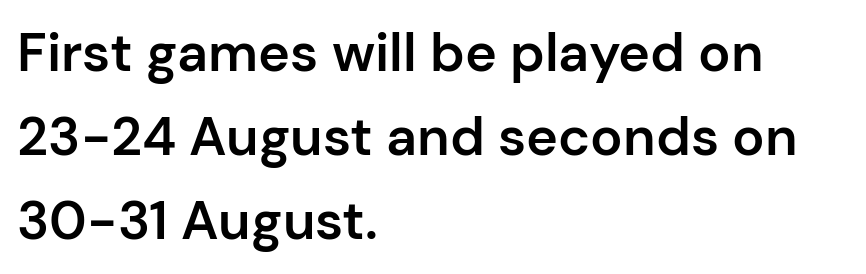
The image shows 54 px semibold sans-serif type, upright; set left-aligned, normal line spacing (1.56x), normal letter spacing, not underlined; low stroke contrast and a medium x-height.
